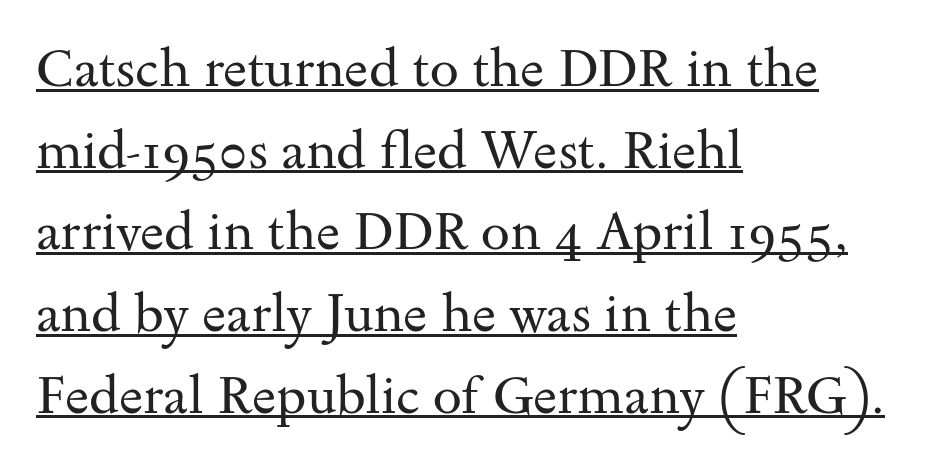
The image shows 52 px regular-weight, wide serif type, upright; set left-aligned, normal line spacing (1.57x), normal letter spacing, underlined; medium stroke contrast and a small x-height.
